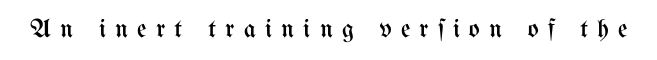
Q: Is the text bold? A: No.
Q: Is the text italic (slanted)? A: No, it is upright.
Q: Is the text underlined? A: No.
Q: Is the spacing between letters normal or unusually wide? A: Unusually wide.
